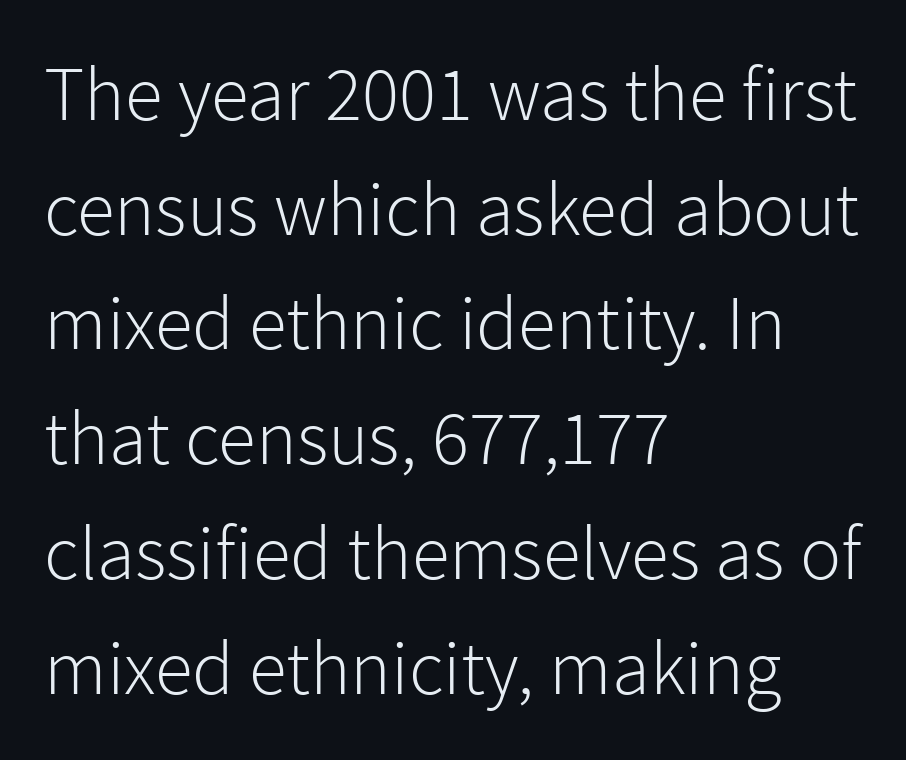
Is this a heavy cut? Hardly; it is regular or lighter. The lines sit at an ordinary, default distance from one another. Clear beneath every line of the passage. Type style note: lacks serifs.
